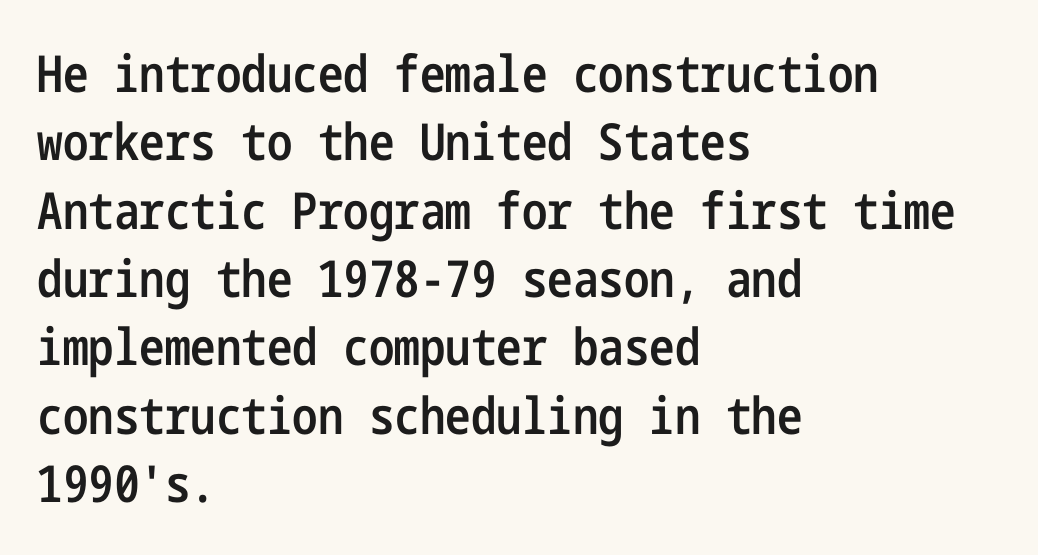
Q: Is the text bold? A: Semi-bold.
Q: Is the text italic (slanted)? A: No, it is upright.
Q: Is the typeface a serif or a sans-serif typeface? A: Sans-serif.
Q: Is the text underlined? A: No.
Q: How is the paragraph aligned? A: Left-aligned.
Q: Is the spacing between letters normal or unusually wide? A: Normal.
Q: Is the spacing between lines tight, normal or loose? A: Normal.
Q: Width (condensed, normal, or wide)? A: Condensed.
Q: Stroke contrast? A: Low.
Q: x-height? A: Medium.
